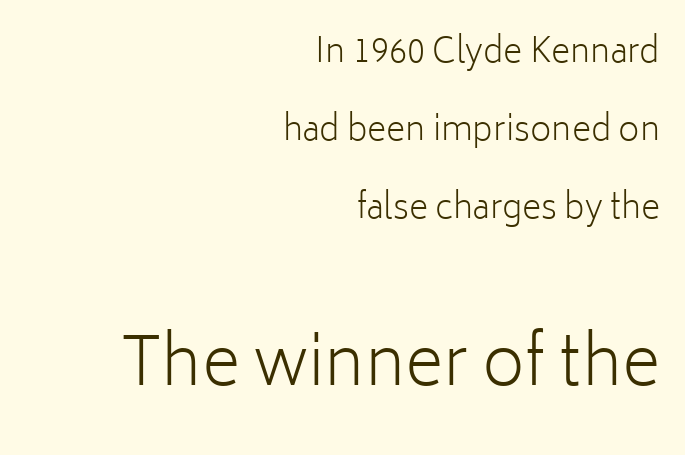
Q: Is the text bold? A: No.
Q: Is the text italic (slanted)? A: No, it is upright.
Q: Is the typeface a serif or a sans-serif typeface? A: Sans-serif.
Q: Is the text underlined? A: No.
Q: How is the paragraph aligned? A: Right-aligned.
Q: Is the spacing between letters normal or unusually wide? A: Normal.
Q: Is the spacing between lines tight, normal or loose? A: Loose.
Q: Which block of text is set in a larger size, the first (top) or the second (bottom)? A: The second (bottom) one.
Q: Width (condensed, normal, or wide)? A: Normal.
Q: Stroke contrast? A: Low.
Q: x-height? A: Medium.
Q: Monospaced? A: No.
